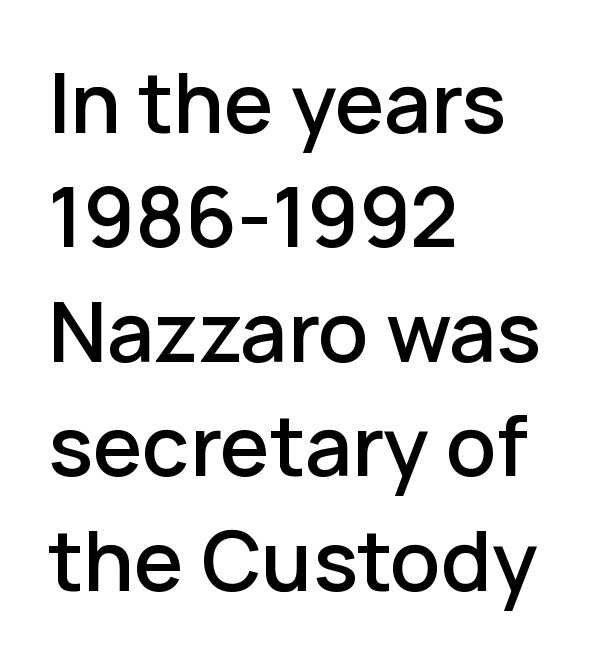
Q: Is the text bold? A: Semi-bold.
Q: Is the text italic (slanted)? A: No, it is upright.
Q: Is the typeface a serif or a sans-serif typeface? A: Sans-serif.
Q: Is the text underlined? A: No.
Q: How is the paragraph aligned? A: Left-aligned.
Q: Is the spacing between letters normal or unusually wide? A: Normal.
Q: Is the spacing between lines tight, normal or loose? A: Normal.
Q: Width (condensed, normal, or wide)? A: Normal.
Q: Stroke contrast? A: Low.
Q: x-height? A: Medium.
Q: Monospaced? A: No.
